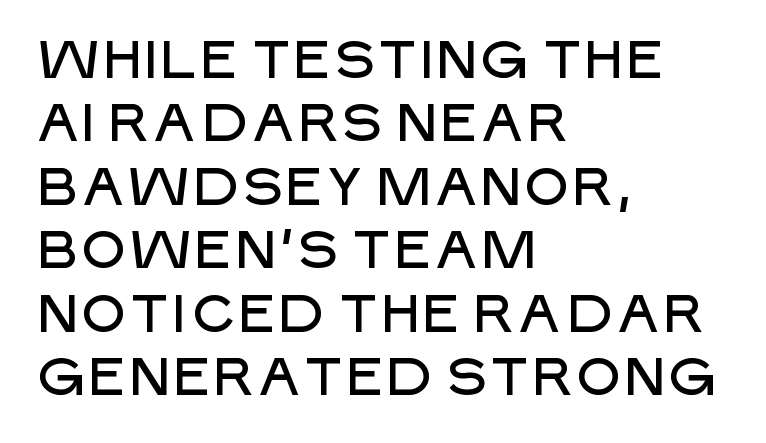
Q: Is the text italic (slanted)? A: No, it is upright.
Q: Is the typeface a serif or a sans-serif typeface? A: Sans-serif.
Q: Is the text underlined? A: No.
Q: How is the paragraph aligned? A: Left-aligned.
Q: Is the spacing between letters normal or unusually wide? A: Normal.
Q: Width (condensed, normal, or wide)? A: Normal.
Q: Stroke contrast? A: Low.
Q: x-height? A: Large.
Q: Monospaced? A: No.
